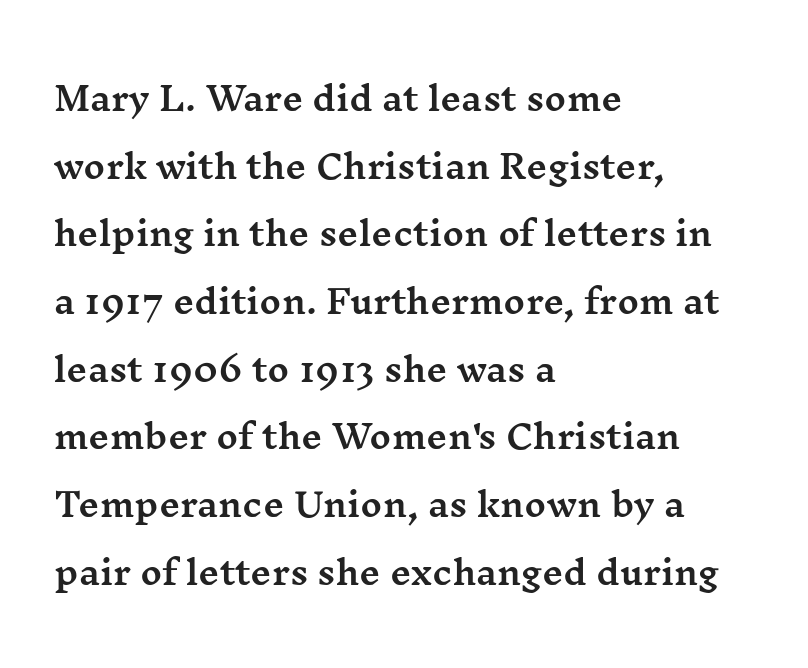
The glyphs in this specimen are seriffed. Quick note: not italic, upright. The gaps between neighbouring characters are ordinary and unremarkable. One-word summary of the alignment: left.
